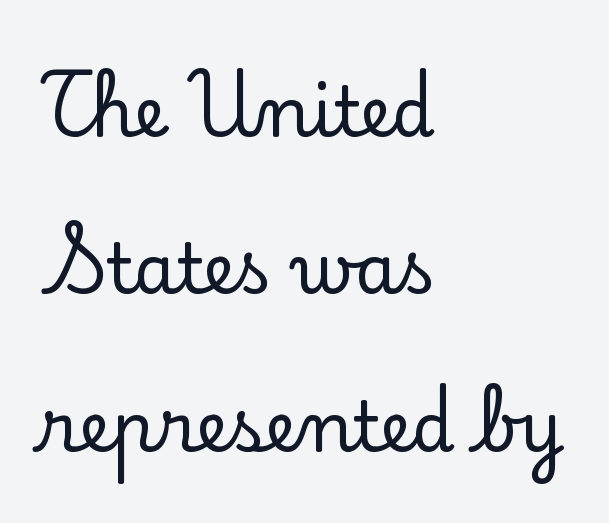
Q: Is the text italic (slanted)? A: No, it is upright.
Q: Is the typeface a serif or a sans-serif typeface? A: Serif.
Q: Is the text underlined? A: No.
Q: How is the paragraph aligned? A: Left-aligned.
Q: Is the spacing between letters normal or unusually wide? A: Normal.
Q: Is the spacing between lines tight, normal or loose? A: Loose.
Q: Width (condensed, normal, or wide)? A: Normal.
Q: Stroke contrast? A: Low.
Q: x-height? A: Small.
Q: Monospaced? A: No.
